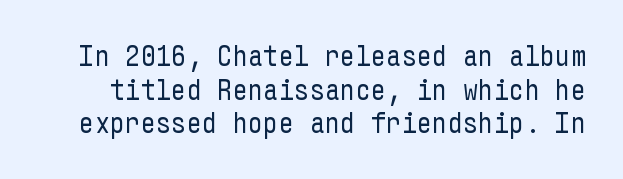
{"serif": "no", "italic": "no", "bold": "no", "weight": "regular", "width": "condensed", "stroke_contrast": "low", "x_height": "medium", "underline": "no", "line_spacing": "tight", "line_spacing_ratio": 1.12, "letter_spacing": "normal", "letter_spacing_em": 0.0, "glyph_px": 30}
